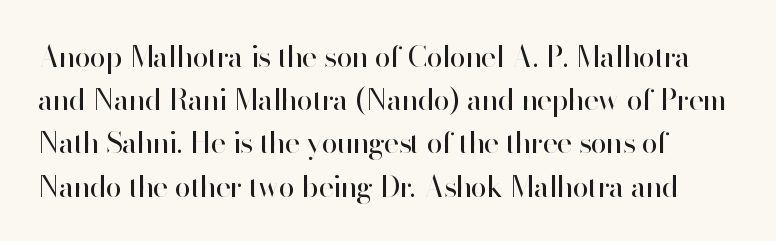
Q: Is the text bold? A: No.
Q: Is the text italic (slanted)? A: No, it is upright.
Q: Is the typeface a serif or a sans-serif typeface? A: Sans-serif.
Q: Is the text underlined? A: No.
Q: How is the paragraph aligned? A: Left-aligned.
Q: Is the spacing between letters normal or unusually wide? A: Normal.
Q: Is the spacing between lines tight, normal or loose? A: Normal.
Q: Width (condensed, normal, or wide)? A: Normal.
Q: Stroke contrast? A: High.
Q: x-height? A: Small.
Q: Monospaced? A: No.
